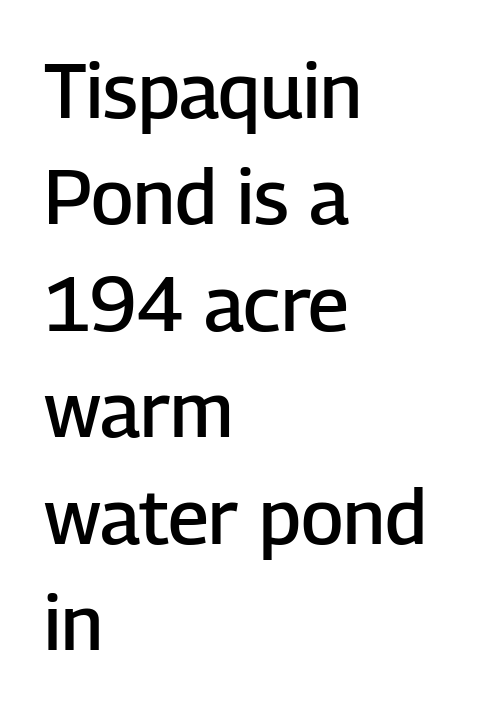
The image shows 76 px semibold sans-serif type, upright; set left-aligned, normal line spacing (1.4x), normal letter spacing, not underlined; low stroke contrast and a medium x-height.
